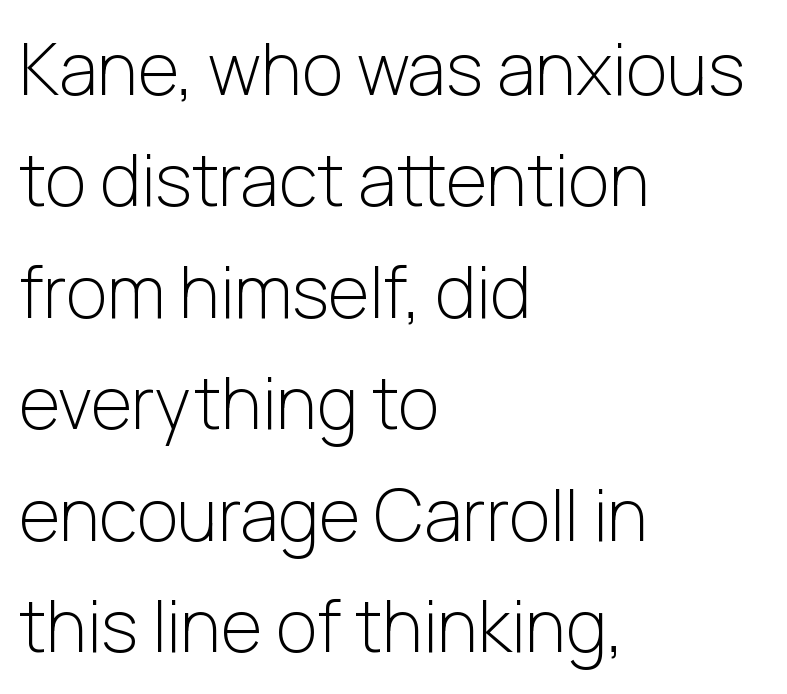
{"serif": "no", "italic": "no", "bold": "no", "weight": "light", "width": "normal", "stroke_contrast": "low", "x_height": "medium", "monospaced": "no", "underline": "no", "align": "left", "line_spacing": "normal", "line_spacing_ratio": 1.57, "letter_spacing": "normal", "letter_spacing_em": 0.0, "glyph_px": 71}
